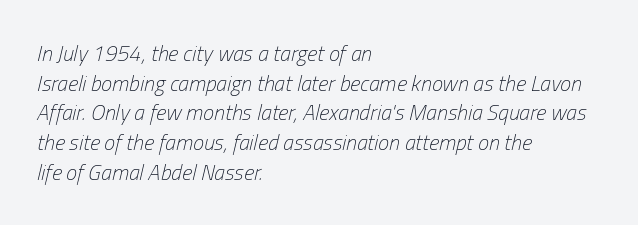
Quick note: underline off. The space between consecutive lines is moderate. The ragged edge is on the right, which tells us the setting is flush left. Nobody touched the tracking dial on this one.
